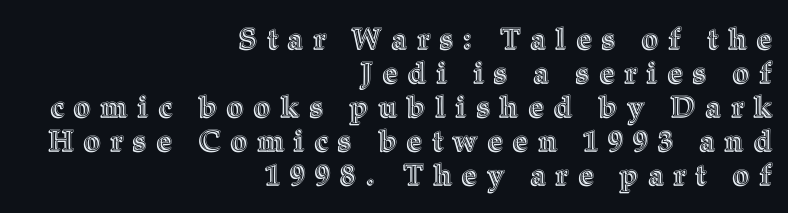
This is roman type, the default non-slanted kind. Between one letter and the next there's a generous, obvious gap. Line endings align vertically; line beginnings do not. Unmarked baselines from the first word to the last.
